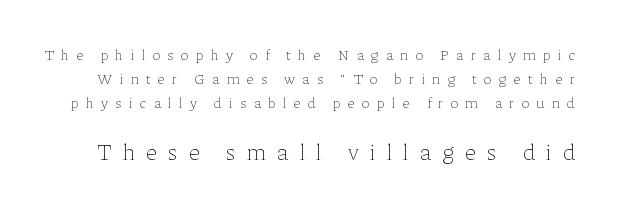
The image shows 23 px text type, upright; set normal line spacing (1.61x), unusually wide letter spacing (+0.48 em), not underlined; the second (bottom) block is 1.53x larger.
